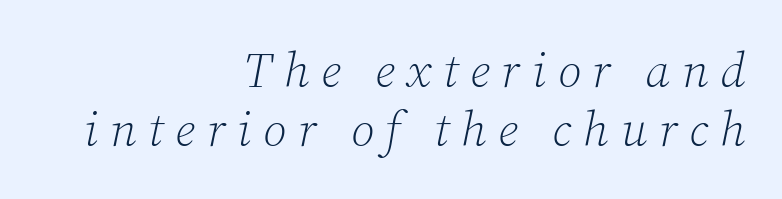
Weight: not bold — regular or lighter. The letters advance in unequal steps, a hallmark of proportional type. What stands out about the letter spacing? Its width — letters are far apart. If you drew a line through each stem, it would be angled.
